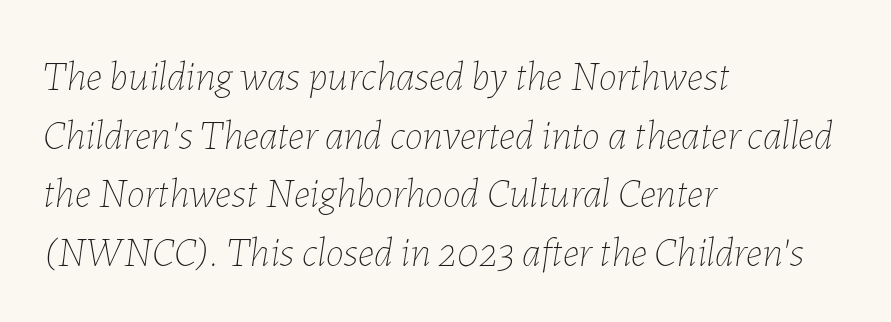
{"italic": "yes", "lean": "right", "slant_degrees": 7, "bold": "no", "weight": "thin", "width": "normal", "stroke_contrast": "low", "x_height": "medium", "monospaced": "no", "underline": "no", "align": "left", "line_spacing": "normal", "line_spacing_ratio": 1.43, "letter_spacing": "normal", "letter_spacing_em": 0.0, "glyph_px": 41}
